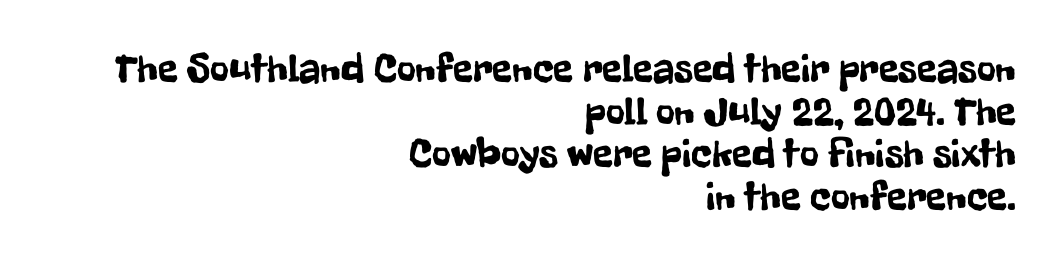
The image shows 41 px condensed sans-serif type, upright; set right-aligned, tight line spacing (1.04x), normal letter spacing, not underlined; low stroke contrast and a medium x-height.
